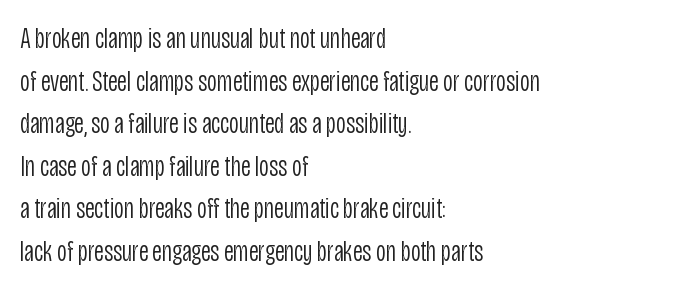
{"serif": "no", "italic": "no", "bold": "no", "weight": "light", "width": "condensed", "stroke_contrast": "low", "x_height": "large", "monospaced": "no", "underline": "no", "align": "left", "line_spacing": "normal", "line_spacing_ratio": 1.42, "letter_spacing": "normal", "letter_spacing_em": 0.0, "glyph_px": 30}
